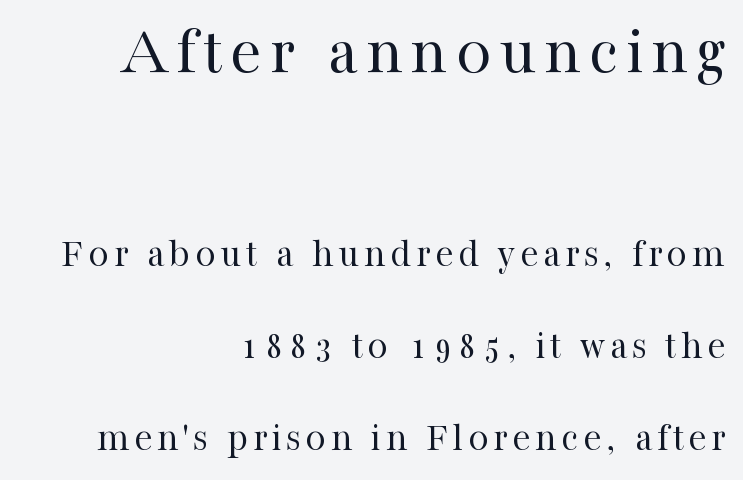
The image shows 71 px regular-weight serif type, upright; set right-aligned, loose line spacing (2.25x), not underlined; the first (top) block is 1.73x larger; high stroke contrast and a medium x-height.
